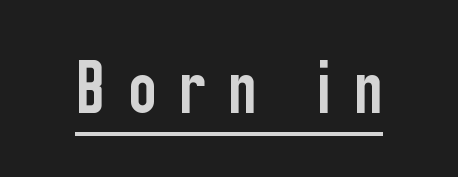
Q: Is the text italic (slanted)? A: No, it is upright.
Q: Is the typeface a serif or a sans-serif typeface? A: Sans-serif.
Q: Is the text underlined? A: Yes.
Q: Is the spacing between letters normal or unusually wide? A: Unusually wide.
Q: Width (condensed, normal, or wide)? A: Condensed.
Q: Stroke contrast? A: Low.
Q: x-height? A: Medium.
Q: Monospaced? A: No.
